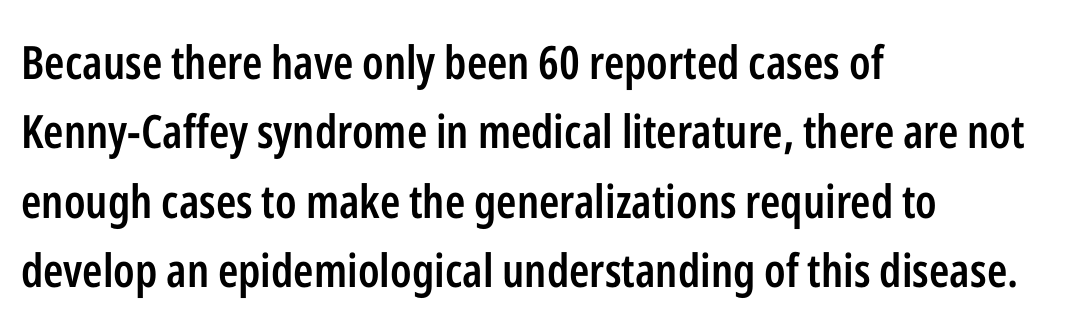
Q: Is the text bold? A: Semi-bold.
Q: Is the text italic (slanted)? A: No, it is upright.
Q: Is the typeface a serif or a sans-serif typeface? A: Sans-serif.
Q: Is the text underlined? A: No.
Q: How is the paragraph aligned? A: Left-aligned.
Q: Is the spacing between letters normal or unusually wide? A: Normal.
Q: Is the spacing between lines tight, normal or loose? A: Normal.
Q: Width (condensed, normal, or wide)? A: Condensed.
Q: Stroke contrast? A: Low.
Q: x-height? A: Medium.
Q: Monospaced? A: No.
